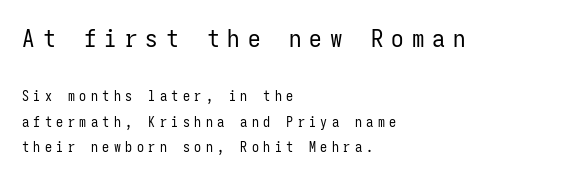
{"italic": "no", "bold": "no", "underline": "no", "align": "left", "line_spacing_ratio": 1.81, "letter_spacing": "wide", "letter_spacing_em": 0.32, "larger_block": "first", "size_ratio": 1.79, "glyph_px": 25}
